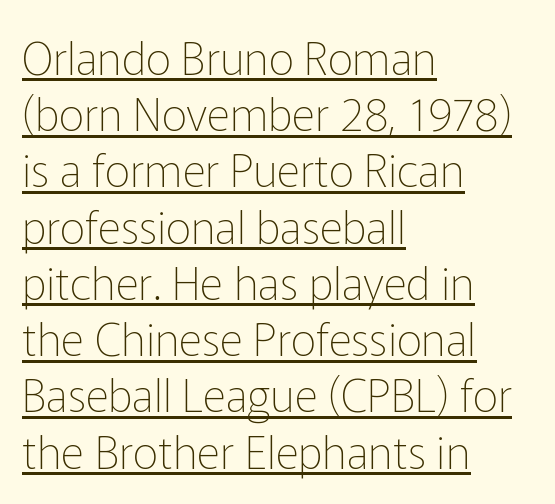
The image shows 45 px thin sans-serif type, upright; set left-aligned, normal line spacing (1.25x), normal letter spacing, underlined; low stroke contrast and a medium x-height.
